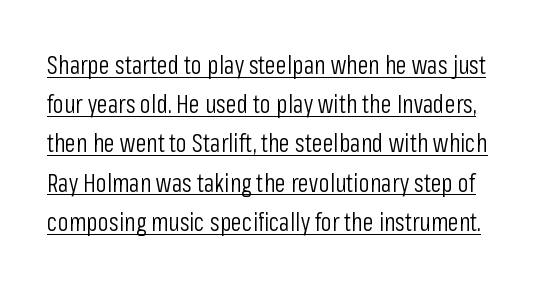
Q: Is the text bold? A: No.
Q: Is the text italic (slanted)? A: No, it is upright.
Q: Is the text underlined? A: Yes.
Q: Is the spacing between letters normal or unusually wide? A: Normal.
Q: Is the spacing between lines tight, normal or loose? A: Normal.
